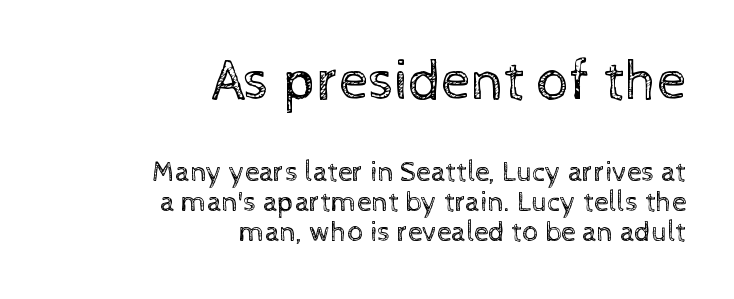
{"italic": "no", "bold": "no", "weight": "regular", "width": "normal", "x_height": "medium", "monospaced": "no", "underline": "no", "align": "right", "line_spacing": "tight", "line_spacing_ratio": 1.04, "letter_spacing": "normal", "letter_spacing_em": 0.0, "larger_block": "first", "size_ratio": 2.0, "glyph_px": 58}
